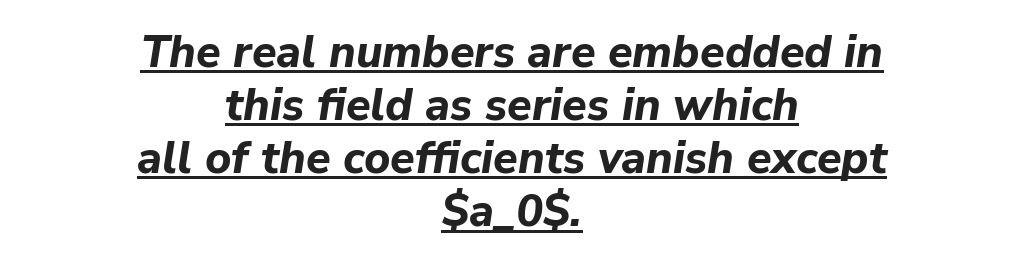
As a designer I'd log this as weight 700, bold. These lines keep a tight, regular rhythm from letter to letter. These lines were composed using italics. Underlining? Definitely there.
